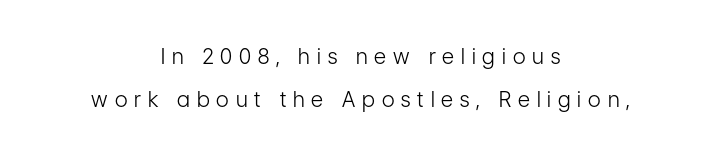
Q: Is the text bold? A: No.
Q: Is the text italic (slanted)? A: No, it is upright.
Q: Is the text underlined? A: No.
Q: How is the paragraph aligned? A: Centered.
Q: Is the spacing between letters normal or unusually wide? A: Unusually wide.
Q: Is the spacing between lines tight, normal or loose? A: Loose.
